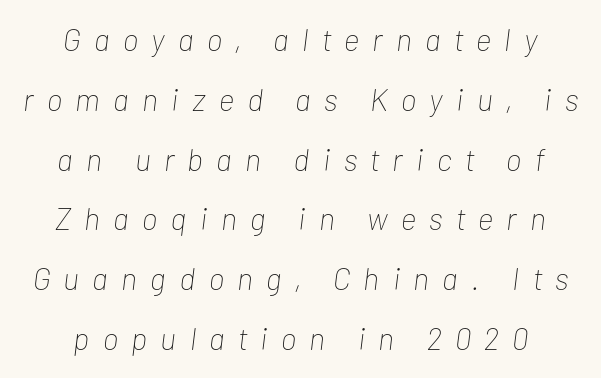
The image shows 31 px thin, condensed type, italic (leaning right); set centered, loose line spacing (1.93x), unusually wide letter spacing (+0.43 em), not underlined; low stroke contrast and a medium x-height.
